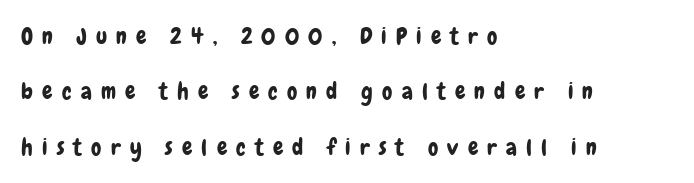
The image shows 23 px text type, upright; set left-aligned, loose line spacing (2.41x), unusually wide letter spacing (+0.4 em), not underlined.
